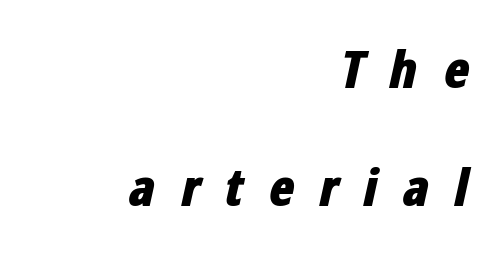
{"italic": "yes", "lean": "right", "slant_degrees": 12, "bold": "yes", "weight": "bold", "width": "condensed", "stroke_contrast": "low", "x_height": "medium", "monospaced": "no", "underline": "no", "align": "right", "line_spacing": "loose", "line_spacing_ratio": 2.22, "letter_spacing": "wide", "letter_spacing_em": 0.46, "glyph_px": 53}
